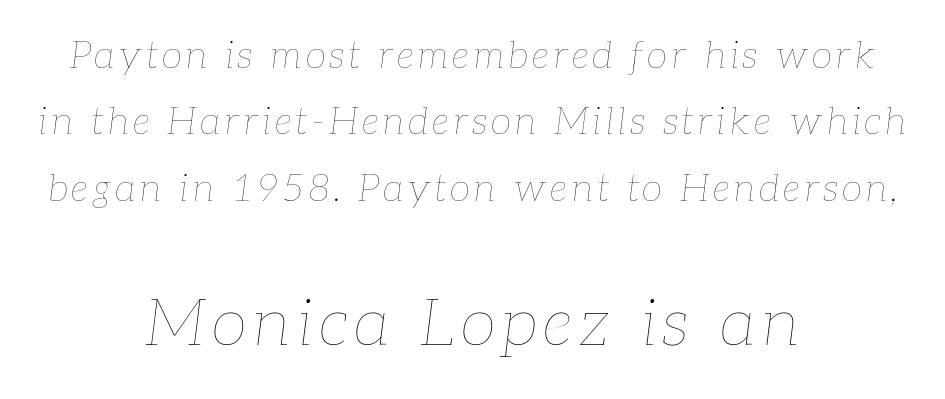
This sample is center-justified, so both line endings float freely. The passage shown begins with its smaller block and ends with its larger one. Every character sits at an angle, as italics do. The passage shown is not underscored anywhere.
